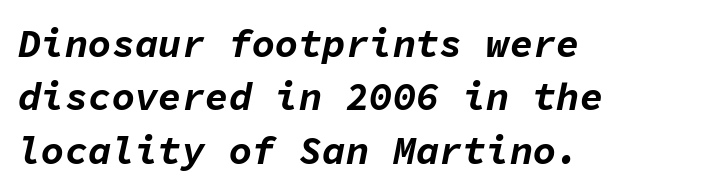
{"italic": "yes", "lean": "right", "slant_degrees": 11, "bold": "yes", "weight": "bold", "width": "normal", "stroke_contrast": "low", "x_height": "medium", "monospaced": "yes", "underline": "no", "align": "left", "line_spacing": "normal", "line_spacing_ratio": 1.37, "letter_spacing": "normal", "letter_spacing_em": 0.0, "glyph_px": 39}
